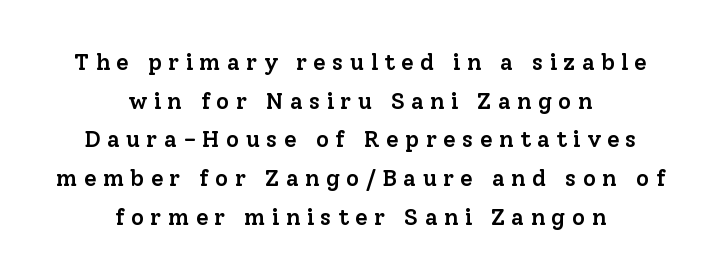
The image shows 23 px text type, upright; set centered, normal line spacing (1.68x), unusually wide letter spacing (+0.27 em), not underlined.
